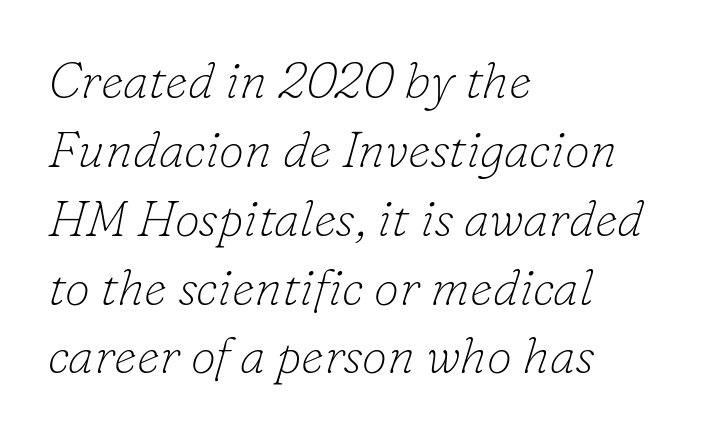
{"serif": "yes", "italic": "yes", "lean": "right", "slant_degrees": 16, "bold": "no", "weight": "thin", "width": "normal", "stroke_contrast": "low", "x_height": "small", "monospaced": "no", "underline": "no", "align": "left", "line_spacing": "normal", "line_spacing_ratio": 1.35, "letter_spacing": "normal", "letter_spacing_em": 0.0, "glyph_px": 51}
